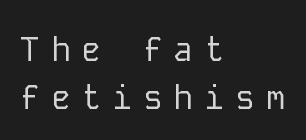
If you measured baseline to baseline, you'd find a middling distance. Observe the absence of serifs on each vertical stroke in this sample. There is plenty of visible air inserted between adjacent glyphs. Notice how the passage keeps a crisp vertical edge on the left only.
